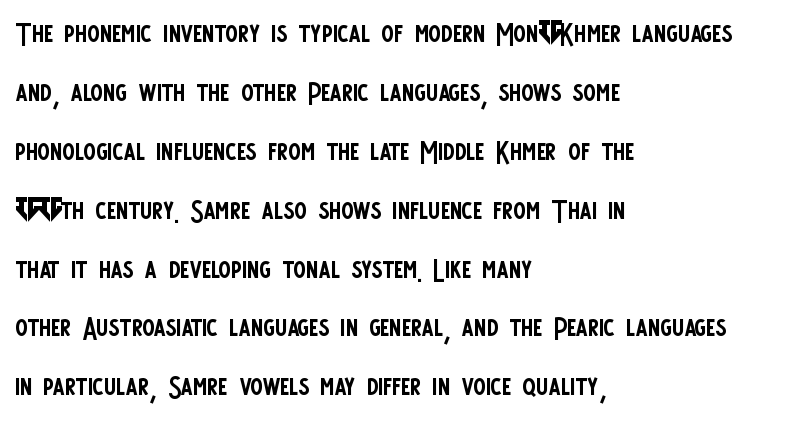
The image shows 38 px regular-weight, condensed sans-serif type, upright; set left-aligned, normal line spacing (1.55x), normal letter spacing, not underlined; low stroke contrast and a large x-height.
